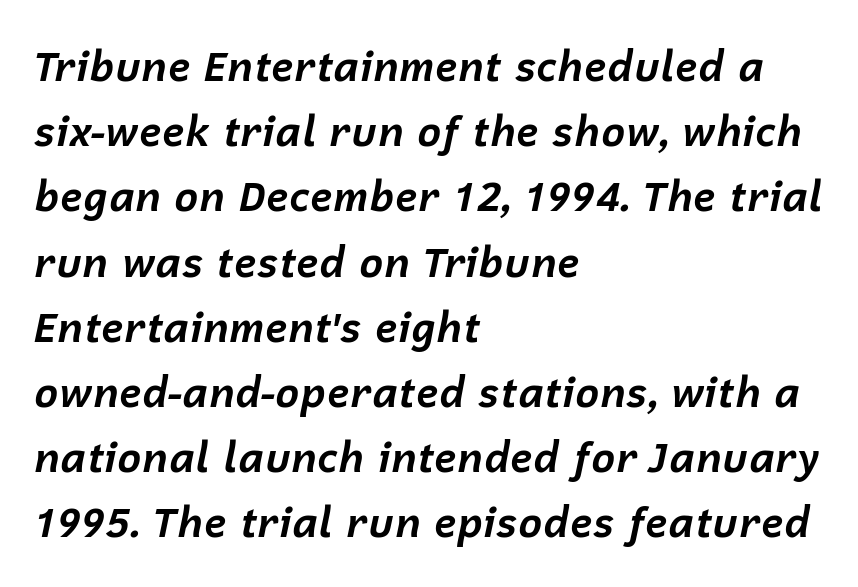
Q: Is the text bold? A: Yes.
Q: Is the text italic (slanted)? A: Yes, it leans right by about 12 degrees.
Q: Is the text underlined? A: No.
Q: How is the paragraph aligned? A: Left-aligned.
Q: Is the spacing between letters normal or unusually wide? A: Normal.
Q: Is the spacing between lines tight, normal or loose? A: Normal.
Q: Width (condensed, normal, or wide)? A: Normal.
Q: Stroke contrast? A: Low.
Q: x-height? A: Medium.
Q: Monospaced? A: No.
